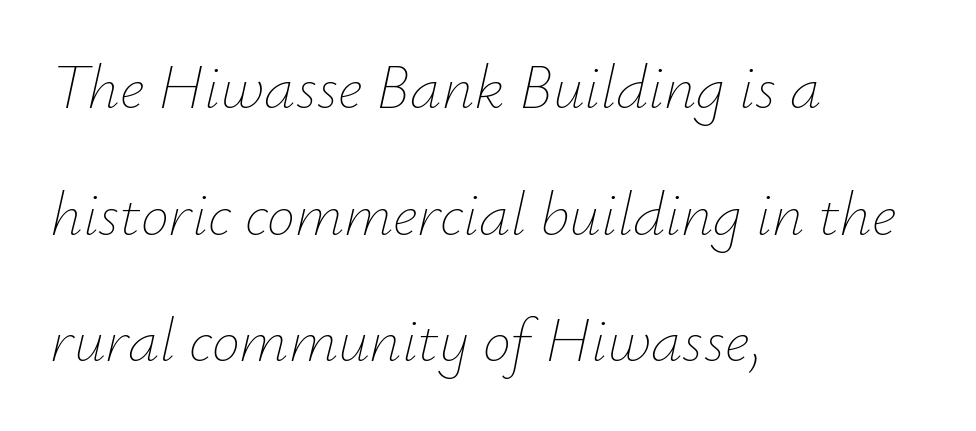
The image shows 63 px thin type, italic (leaning right); set left-aligned, loose line spacing (2.01x), normal letter spacing, not underlined; low stroke contrast and a small x-height.
